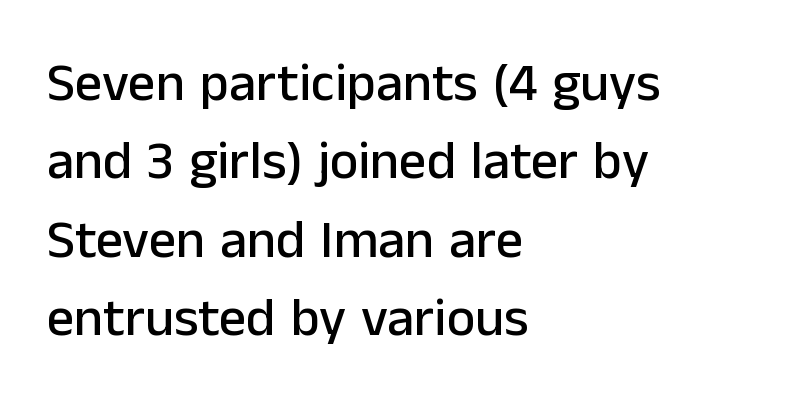
Q: Is the text italic (slanted)? A: No, it is upright.
Q: Is the typeface a serif or a sans-serif typeface? A: Sans-serif.
Q: Is the text underlined? A: No.
Q: How is the paragraph aligned? A: Left-aligned.
Q: Is the spacing between letters normal or unusually wide? A: Normal.
Q: Is the spacing between lines tight, normal or loose? A: Normal.
Q: Width (condensed, normal, or wide)? A: Normal.
Q: Stroke contrast? A: Low.
Q: x-height? A: Medium.
Q: Monospaced? A: No.
